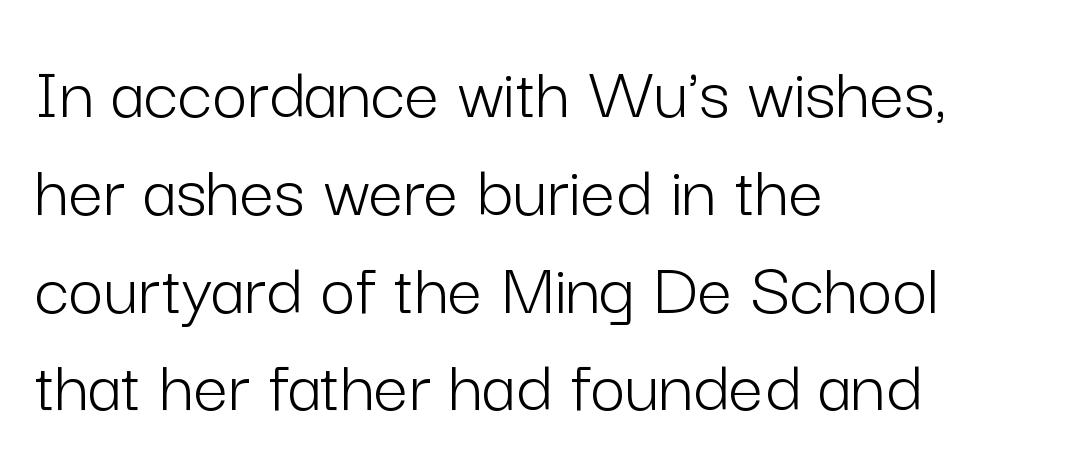
Q: Is the text bold? A: No.
Q: Is the text italic (slanted)? A: No, it is upright.
Q: Is the typeface a serif or a sans-serif typeface? A: Sans-serif.
Q: Is the text underlined? A: No.
Q: How is the paragraph aligned? A: Left-aligned.
Q: Is the spacing between letters normal or unusually wide? A: Normal.
Q: Is the spacing between lines tight, normal or loose? A: Normal.
Q: Width (condensed, normal, or wide)? A: Normal.
Q: Stroke contrast? A: Low.
Q: x-height? A: Medium.
Q: Monospaced? A: No.
